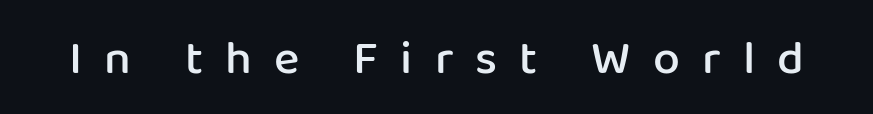
{"serif": "no", "italic": "no", "bold": "semi", "weight": "semibold", "width": "normal", "stroke_contrast": "low", "x_height": "medium", "monospaced": "no", "underline": "no", "letter_spacing": "wide", "letter_spacing_em": 0.46, "glyph_px": 48}
